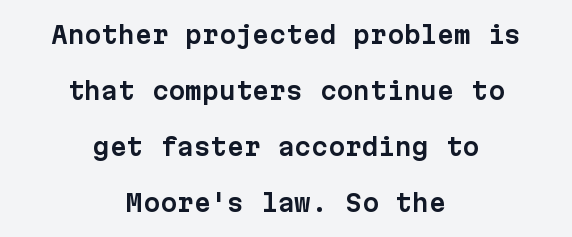
The image shows 24 px text type, upright; set centered, loose line spacing (2.33x), normal letter spacing, not underlined.
